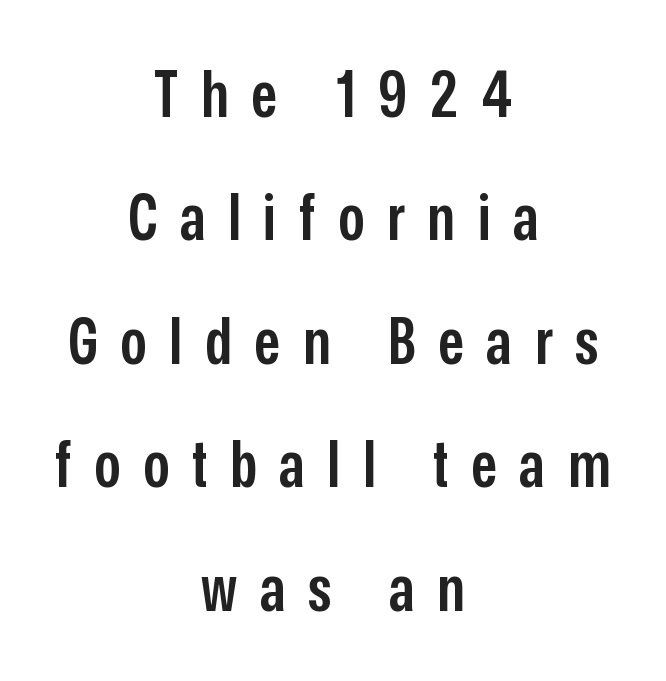
Q: Is the text bold? A: Semi-bold.
Q: Is the text italic (slanted)? A: No, it is upright.
Q: Is the typeface a serif or a sans-serif typeface? A: Sans-serif.
Q: Is the text underlined? A: No.
Q: How is the paragraph aligned? A: Centered.
Q: Is the spacing between letters normal or unusually wide? A: Unusually wide.
Q: Is the spacing between lines tight, normal or loose? A: Loose.
Q: Width (condensed, normal, or wide)? A: Condensed.
Q: Stroke contrast? A: Low.
Q: x-height? A: Medium.
Q: Monospaced? A: No.
